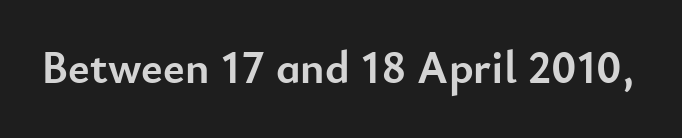
The image shows 46 px semibold sans-serif type, upright; set normal letter spacing, not underlined; low stroke contrast and a small x-height.
